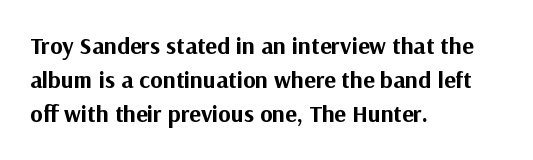
The image shows 24 px bold type, upright; set left-aligned, normal line spacing (1.42x), normal letter spacing, not underlined.
